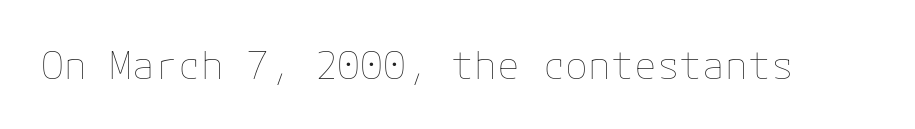
Spacing between characters is what you'd get straight out of the box. Underline: absent. A typesetter would mark this as roman, not italic. The strokes are not fattened; the text isn't bold.
